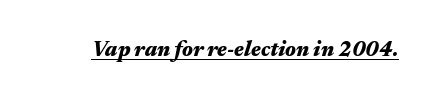
Q: Is the text bold? A: Yes.
Q: Is the text italic (slanted)? A: Yes, it leans right by about 17 degrees.
Q: Is the text underlined? A: Yes.
Q: Is the spacing between letters normal or unusually wide? A: Normal.
